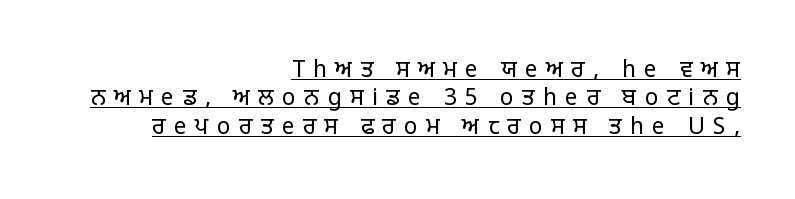
It's the straight-up-and-down kind of type. Where is the straight margin? On the right. In terms of letterspacing, this is a distinctly airy, spread setting. The rendered words wear a rule along their underside.
